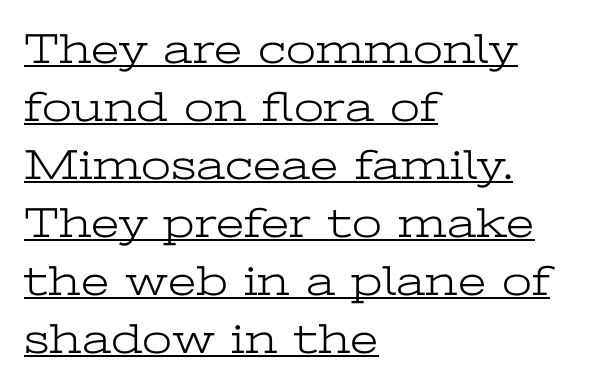
Q: Is the text bold? A: No.
Q: Is the text italic (slanted)? A: No, it is upright.
Q: Is the typeface a serif or a sans-serif typeface? A: Serif.
Q: Is the text underlined? A: Yes.
Q: How is the paragraph aligned? A: Left-aligned.
Q: Is the spacing between letters normal or unusually wide? A: Normal.
Q: Is the spacing between lines tight, normal or loose? A: Normal.
Q: Width (condensed, normal, or wide)? A: Wide.
Q: Stroke contrast? A: Low.
Q: x-height? A: Medium.
Q: Monospaced? A: No.
